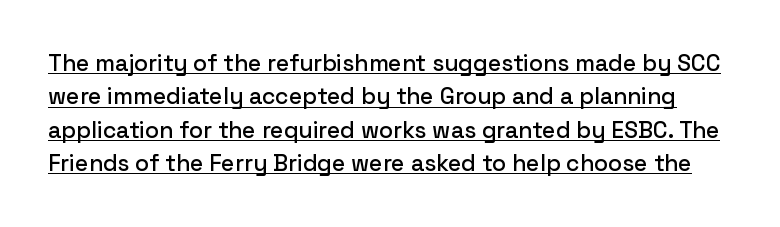
Does a line run under the words? Yes, clearly. A typesetter would call this leading conventional body-copy spacing. The letters stand upright; this is a roman face. Each word holds together tightly as a unit, with standard inter-letter gaps.
